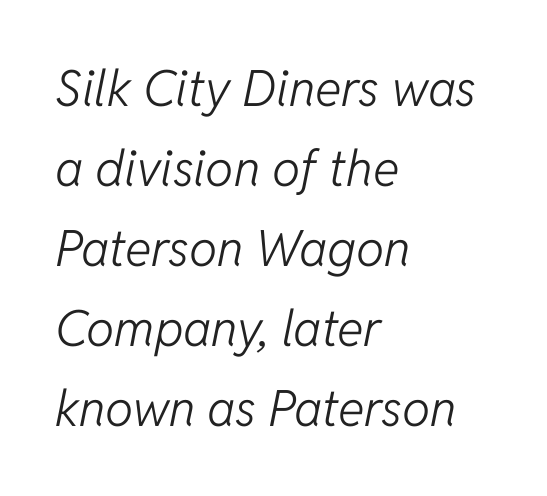
The image shows 50 px light type, italic (leaning right); set left-aligned, normal line spacing (1.6x), normal letter spacing, not underlined; low stroke contrast and a medium x-height.
